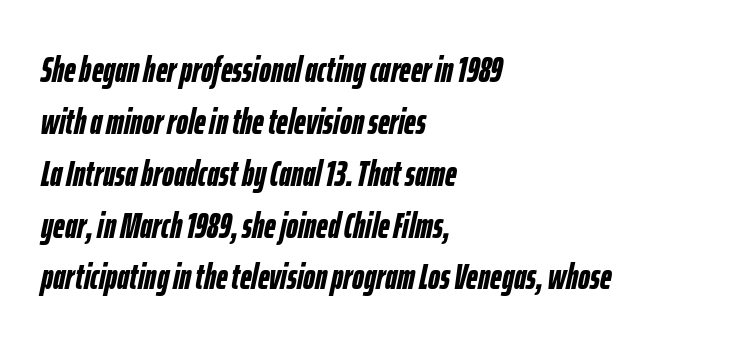
Q: Is the text bold? A: Yes.
Q: Is the text italic (slanted)? A: Yes, it leans right by about 12 degrees.
Q: Is the text underlined? A: No.
Q: How is the paragraph aligned? A: Left-aligned.
Q: Is the spacing between letters normal or unusually wide? A: Normal.
Q: Is the spacing between lines tight, normal or loose? A: Normal.
Q: Width (condensed, normal, or wide)? A: Condensed.
Q: Stroke contrast? A: Low.
Q: x-height? A: Medium.
Q: Monospaced? A: No.
